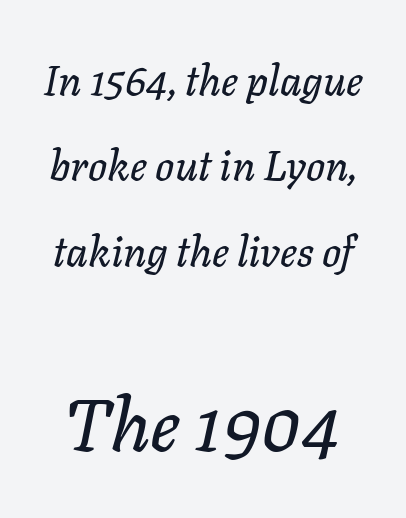
The image shows 74 px text type, italic (leaning right); set loose line spacing (2.03x), normal letter spacing, not underlined; the second (bottom) block is 1.76x larger; low stroke contrast and a medium x-height.
